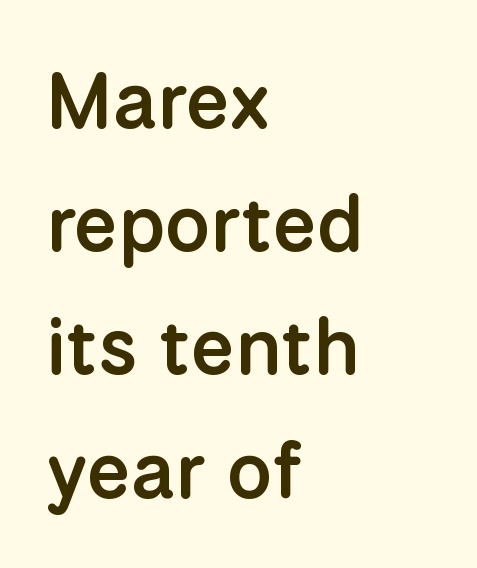
The image shows 79 px semibold sans-serif type, upright; set left-aligned, normal line spacing (1.56x), normal letter spacing, not underlined; low stroke contrast and a medium x-height.
